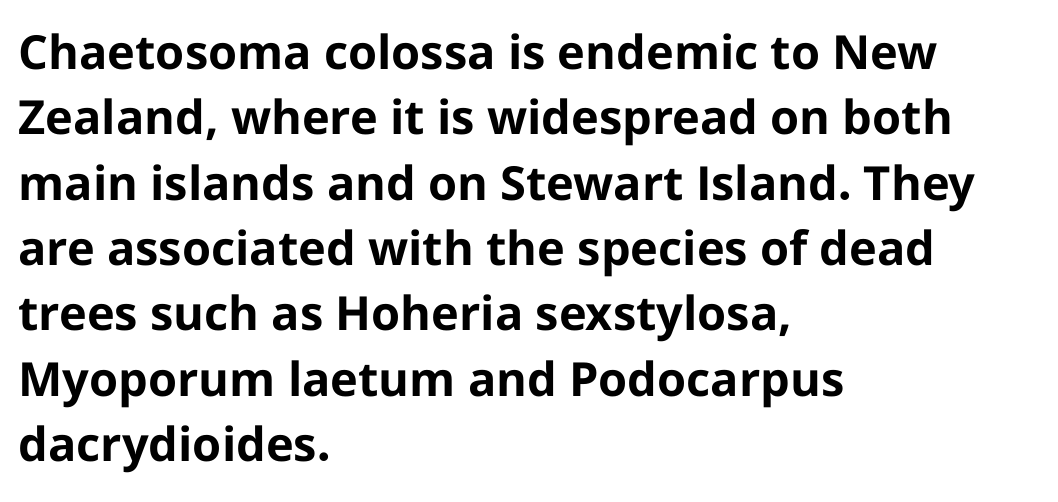
Each glyph is drawn with heavy, bold strokes. Normally led — the rows are evenly, conventionally spaced. Short and long lines alike share a common starting point at left. The foot of each line stays bare and open. These lines are composed in type without serifs. This sample uses an upright cut, with every glyph sitting square on the baseline.
